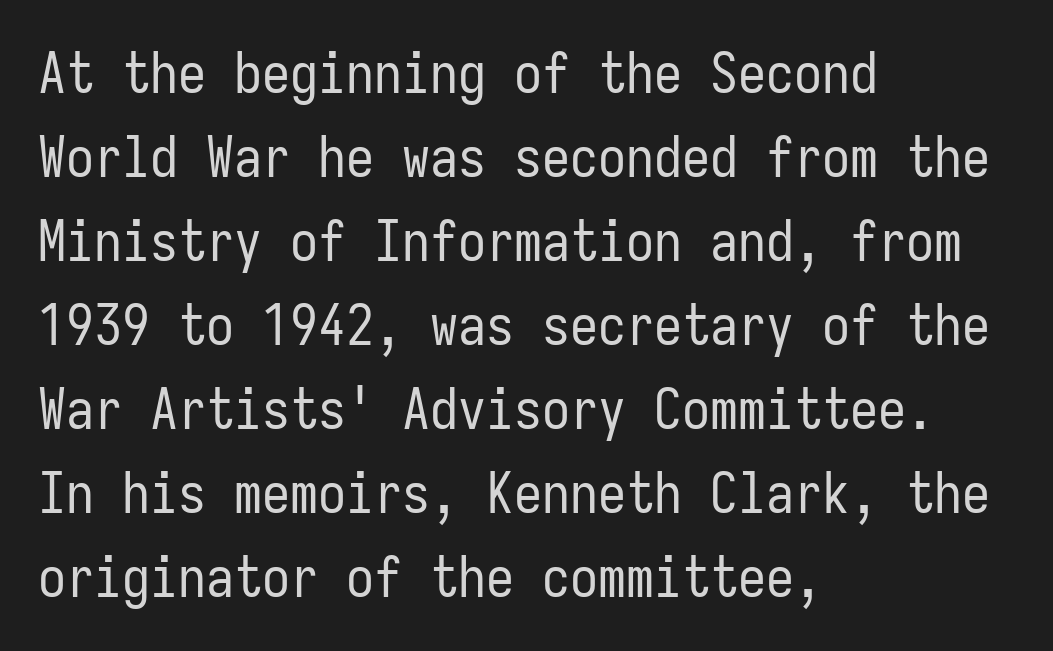
The image shows 56 px regular-weight, condensed sans-serif type, upright, monospaced; set left-aligned, normal line spacing (1.5x), normal letter spacing, not underlined; low stroke contrast and a medium x-height.
